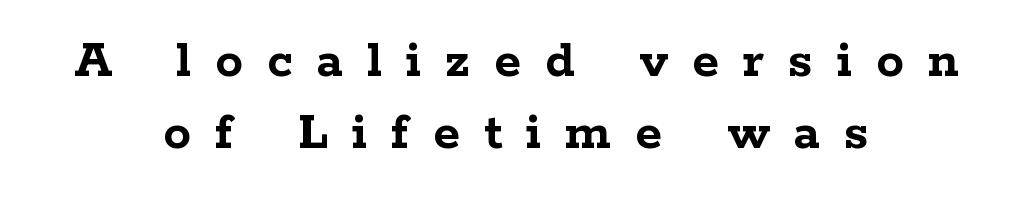
Q: Is the text bold? A: Yes.
Q: Is the text italic (slanted)? A: No, it is upright.
Q: Is the typeface a serif or a sans-serif typeface? A: Serif.
Q: Is the text underlined? A: No.
Q: How is the paragraph aligned? A: Centered.
Q: Is the spacing between letters normal or unusually wide? A: Unusually wide.
Q: Is the spacing between lines tight, normal or loose? A: Normal.
Q: Width (condensed, normal, or wide)? A: Wide.
Q: Stroke contrast? A: Low.
Q: x-height? A: Medium.
Q: Monospaced? A: No.
